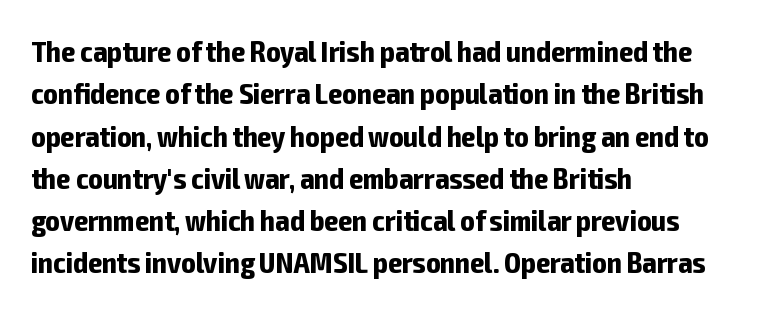
The image shows 30 px bold, condensed sans-serif type, upright; set left-aligned, normal line spacing (1.41x), normal letter spacing, not underlined; low stroke contrast and a medium x-height.
